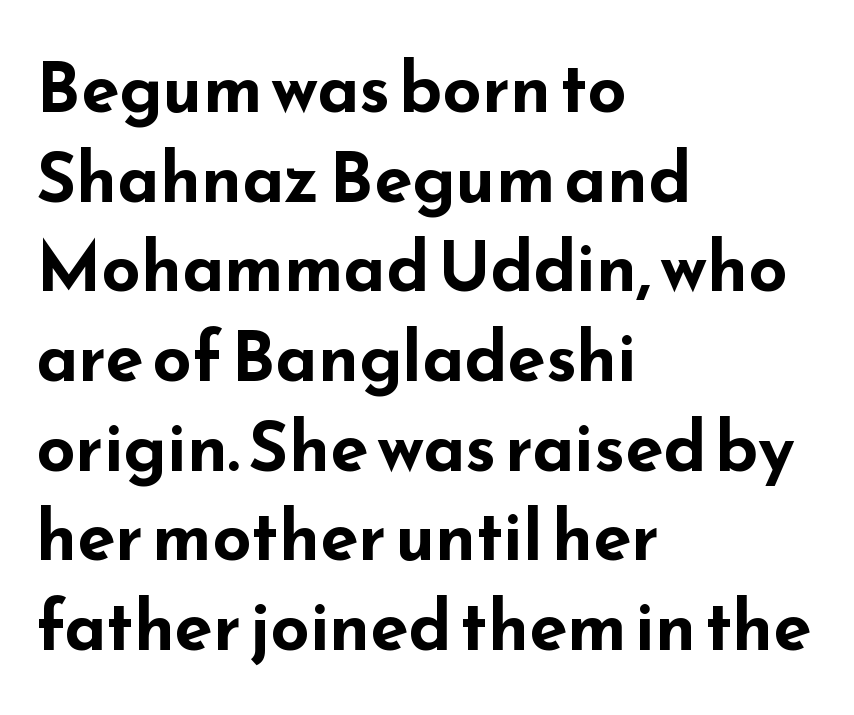
Tracking value appears to be zero — textbook default spacing. The zone under the glyphs is completely vacant. Thick stems and heavy bowls — unmistakably bold. Which margin do the lines hug? The left one — the right edge is uneven.
